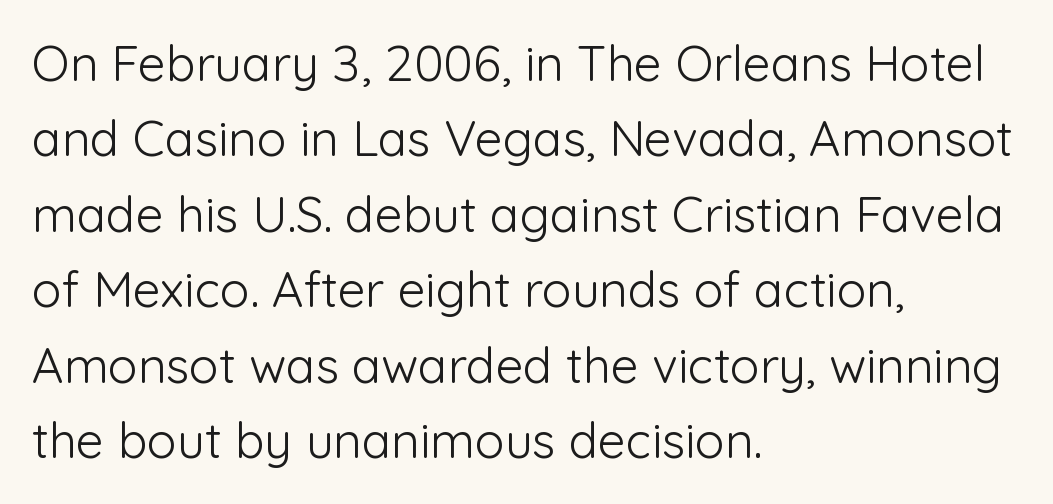
The image shows 49 px light sans-serif type, upright; set left-aligned, normal line spacing (1.54x), normal letter spacing, not underlined; low stroke contrast and a medium x-height.
